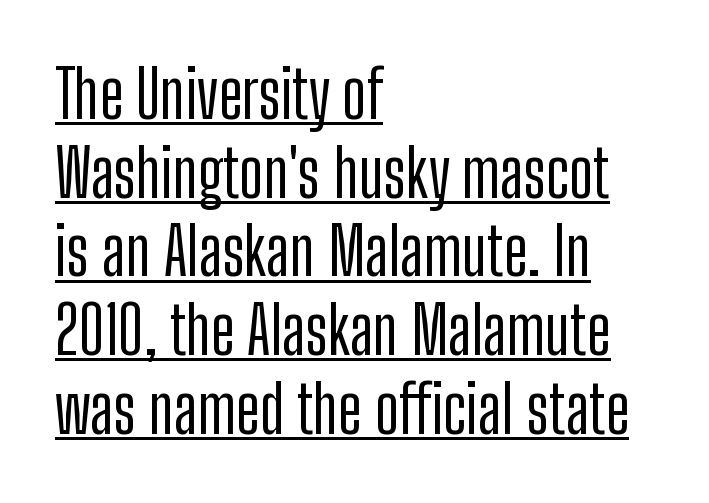
{"serif": "no", "italic": "no", "width": "condensed", "stroke_contrast": "low", "x_height": "medium", "monospaced": "no", "underline": "yes", "align": "left", "line_spacing_ratio": 1.21, "letter_spacing": "normal", "letter_spacing_em": 0.0, "glyph_px": 65}
